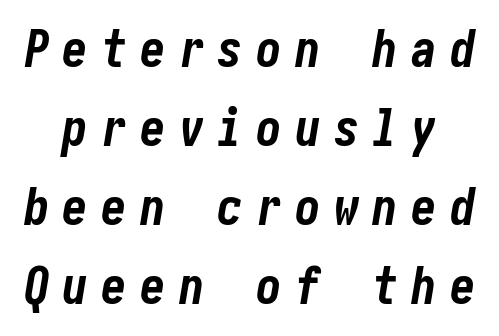
The sample has been set heavy, in full bold. Glance below the letters and you will spot only blank space. Successive baselines arrive at the customary interval. There's an unmistakable incline to the writing here. Words appear elongated and porous because spacing is wide.
